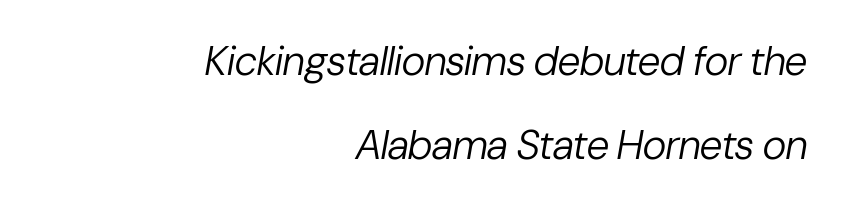
The image shows 41 px regular-weight type, italic (leaning right); set right-aligned, loose line spacing (2.05x), normal letter spacing, not underlined; low stroke contrast and a medium x-height.
